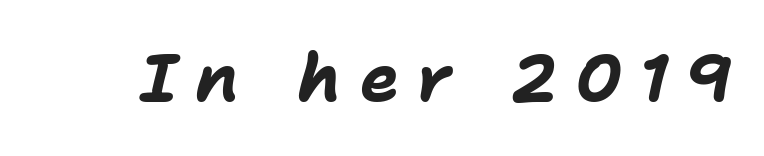
Q: Is the text bold? A: Yes.
Q: Is the text italic (slanted)? A: Yes, it leans right by about 11 degrees.
Q: Is the text underlined? A: No.
Q: Is the spacing between letters normal or unusually wide? A: Unusually wide.
Q: Width (condensed, normal, or wide)? A: Normal.
Q: Stroke contrast? A: Low.
Q: x-height? A: Medium.
Q: Monospaced? A: No.
